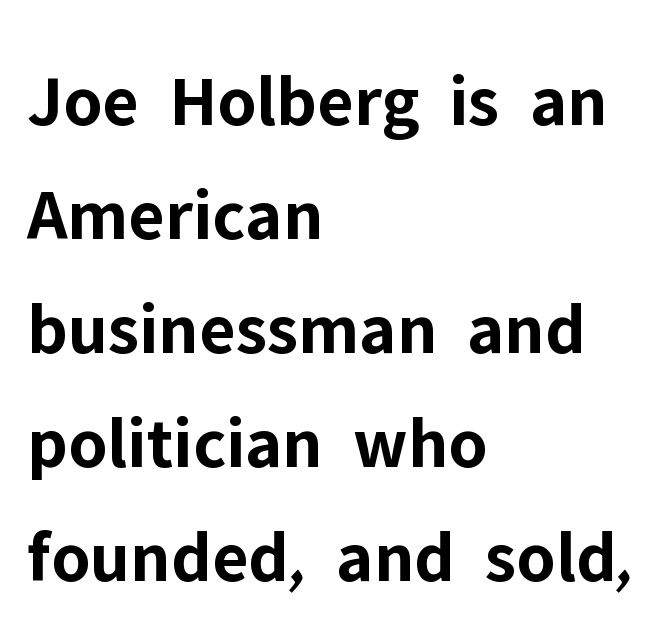
Pretty heavy lettering here — definitely bold. Caption: multi-line text, flush left, ragged right. These lines are rendered in a variable-pitch font. The rendering uses a moderate line-height, typical for paragraphs. A roman cut, with each character standing at attention.
